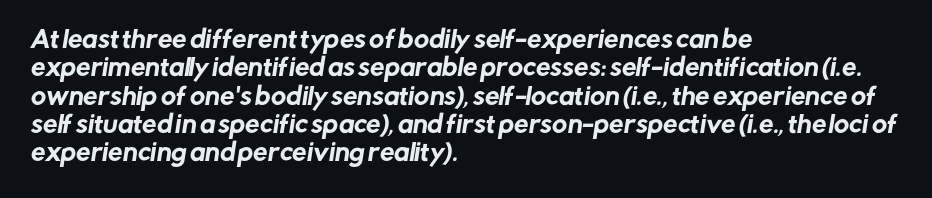
{"underline": "no", "align": "left", "line_spacing_ratio": 1.23, "letter_spacing": "normal", "letter_spacing_em": 0.0, "glyph_px": 23}
